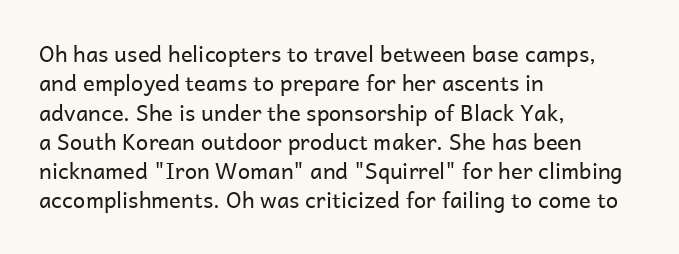
The image shows 22 px text type, upright; set left-aligned, normal line spacing (1.33x), normal letter spacing, not underlined.
